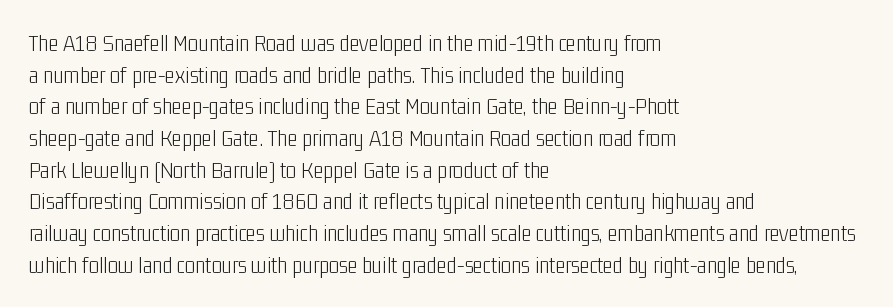
Leftover space on each line is placed entirely after the last word. The typesetting does not lean heavy: it is not bold. Honestly, the letter spacing is just normal — you wouldn't notice it. Underline: absent. If you drew a line through each stem, it would be perfectly vertical.
